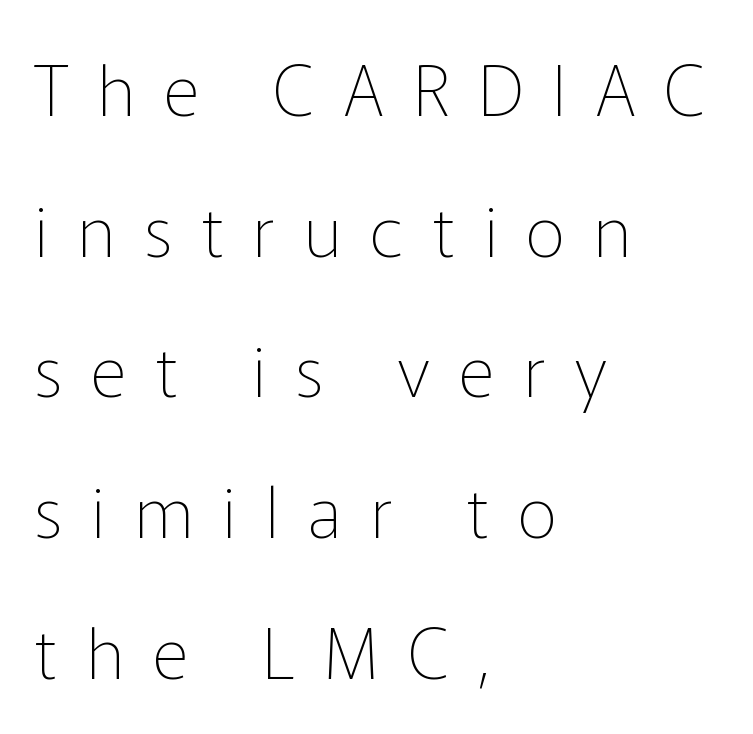
The image shows 70 px thin sans-serif type, upright; set left-aligned, loose line spacing (2.01x), unusually wide letter spacing (+0.41 em), not underlined; low stroke contrast and a medium x-height.
